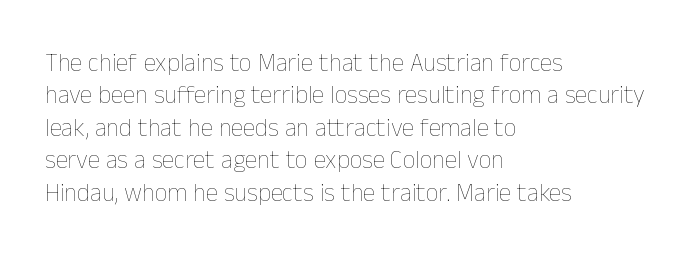
The image shows 25 px text type, upright; set left-aligned, normal line spacing (1.3x), normal letter spacing, not underlined.
